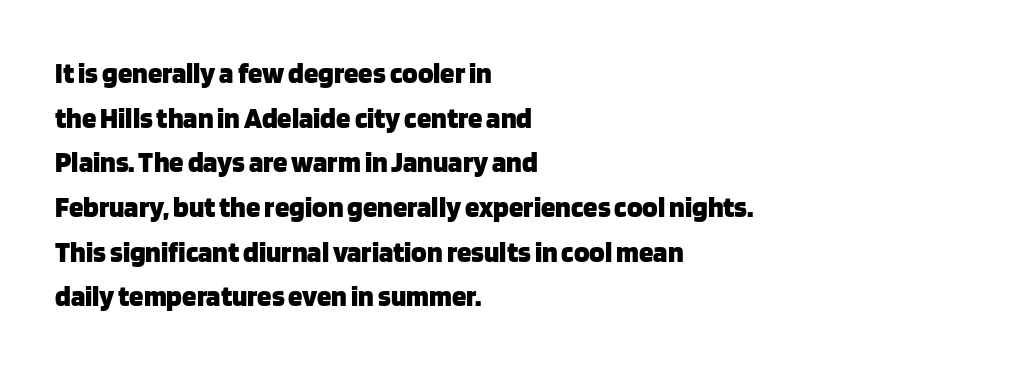
The image shows 29 px heavy sans-serif type, upright; set left-aligned, normal line spacing (1.54x), normal letter spacing, not underlined; low stroke contrast and a large x-height.
